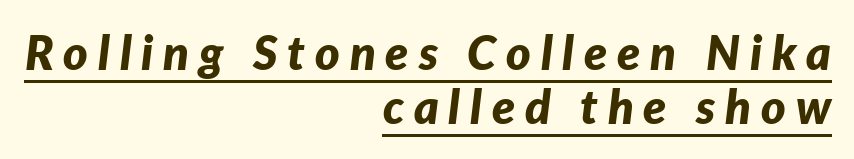
Designer's note — italics engaged. Is the letter spacing exaggerated? Yes — the characters are pushed far apart. The rendering uses natural spacing where letterforms have individual widths. The sample's only ornament is a line tracing under the words. If you drew a ruler down the right edge, every line would touch it.
